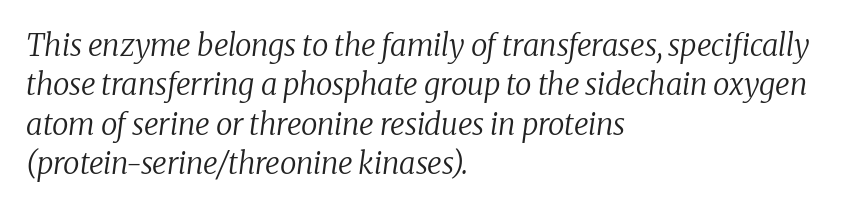
{"serif": "yes", "italic": "yes", "lean": "right", "slant_degrees": 8, "bold": "no", "weight": "regular", "width": "normal", "stroke_contrast": "low", "x_height": "medium", "monospaced": "no", "underline": "no", "align": "left", "line_spacing": "normal", "line_spacing_ratio": 1.31, "letter_spacing": "normal", "letter_spacing_em": 0.0, "glyph_px": 30}
